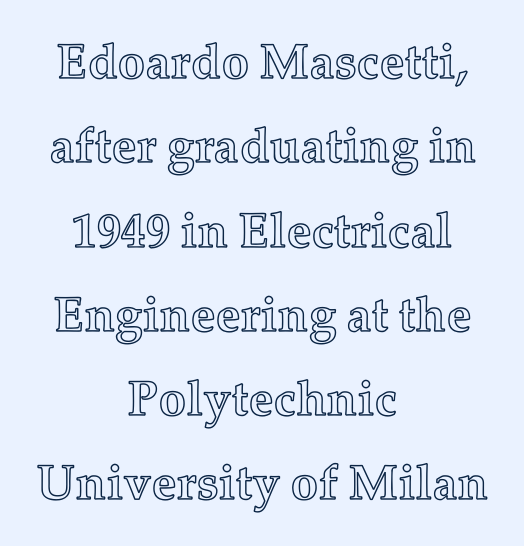
Character widths vary here, with narrow letters taking less room than wide ones. A clean baseline with only descenders dipping below it. Compared with a flush-left layout, this one balances lines on the center instead. Is the letter spacing exaggerated? No — it looks like the ordinary default. This is the regular roman posture of the typeface.
